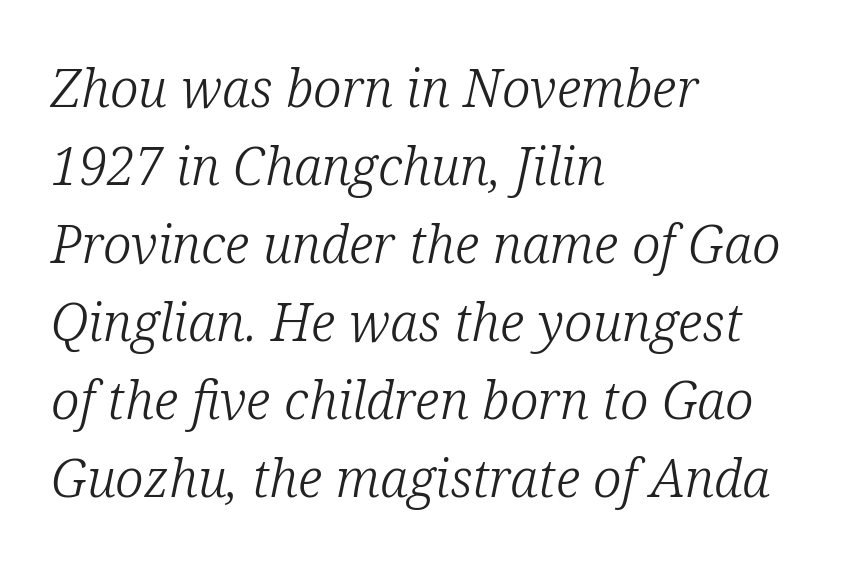
The image shows 52 px light serif type, italic (leaning right); set left-aligned, normal line spacing (1.5x), normal letter spacing, not underlined; low stroke contrast and a medium x-height.
